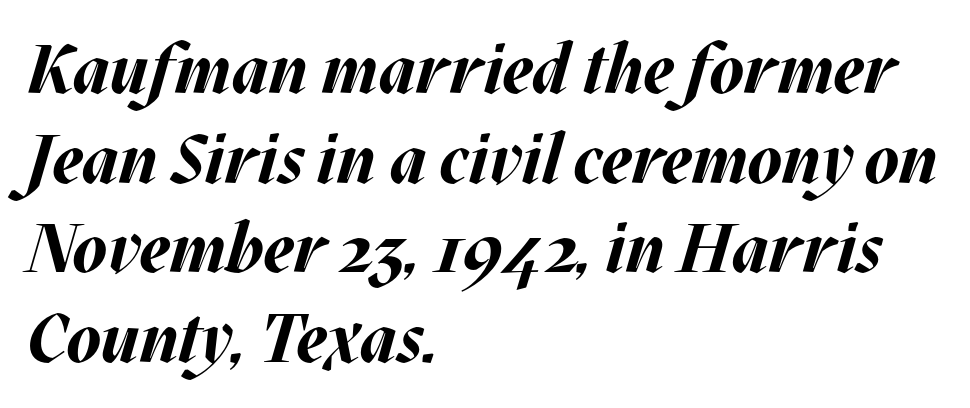
{"italic": "yes", "lean": "right", "slant_degrees": 17, "bold": "yes", "weight": "bold", "width": "normal", "stroke_contrast": "medium", "x_height": "large", "monospaced": "no", "underline": "no", "align": "left", "line_spacing": "normal", "line_spacing_ratio": 1.3, "letter_spacing": "normal", "letter_spacing_em": 0.0, "glyph_px": 69}
